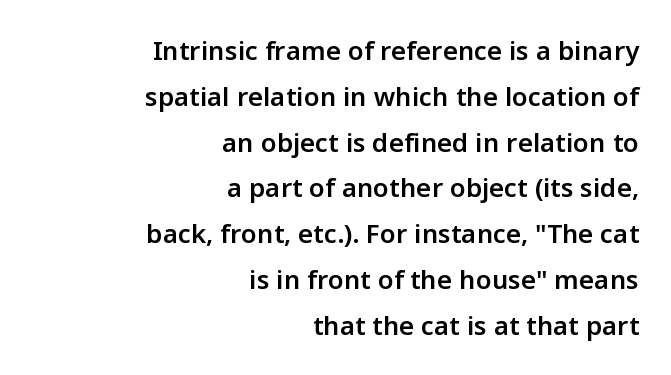
Caption: standard tracking, unaltered. Any mark beneath the type? The region is blank. These lines were composed using upright roman letters. If you drew a ruler down the right edge, every line would touch it. Stems and bowls a touch heavier than normal — semibold.
